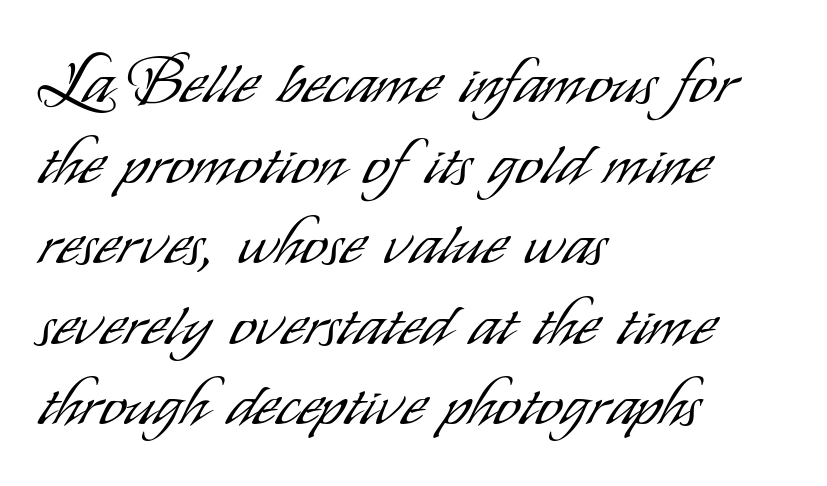
Nobody drew a line under any word here. Spacing verdict: proportional, widths tailored to each character. The typesetting does not lean heavy: it is not bold. The letters carry no serifs — their stems end cleanly without finishing strokes. Glyph-to-glyph distance matches everyday printed text.
